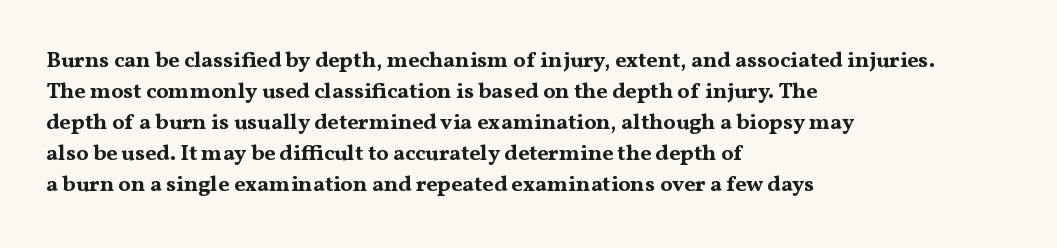
The image shows 22 px bold type, upright; set left-aligned, normal line spacing (1.41x), normal letter spacing, not underlined.
